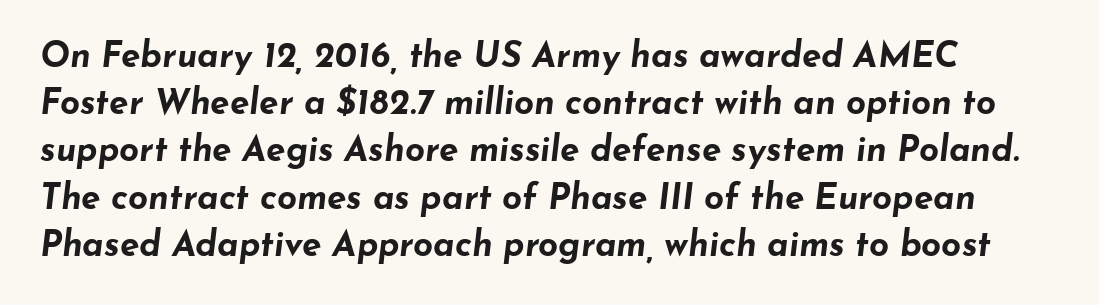
The image shows 35 px bold, wide type, italic (leaning right); set normal line spacing (1.35x), normal letter spacing, not underlined; low stroke contrast and a small x-height.
